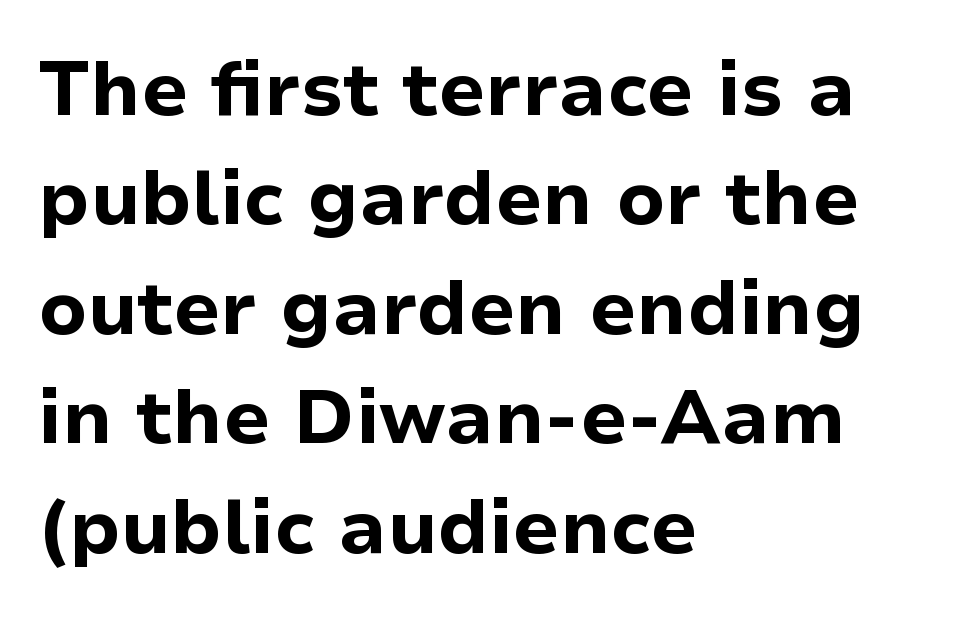
{"serif": "no", "italic": "no", "bold": "yes", "weight": "bold", "width": "normal", "stroke_contrast": "low", "x_height": "medium", "monospaced": "no", "underline": "no", "align": "left", "line_spacing": "normal", "line_spacing_ratio": 1.44, "letter_spacing": "normal", "letter_spacing_em": 0.0, "glyph_px": 76}
